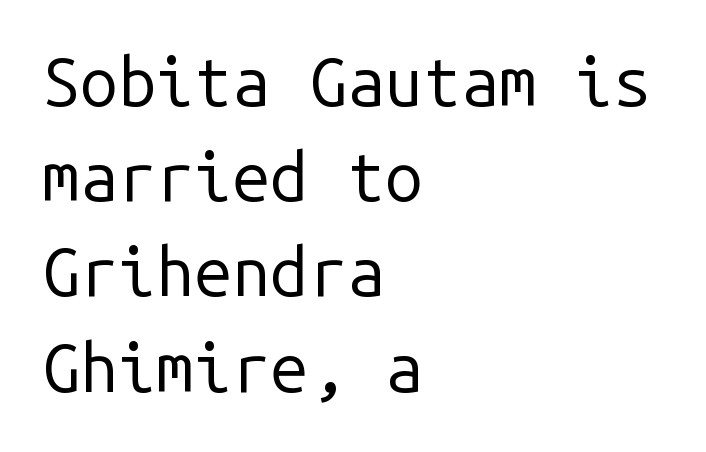
Here the glyphs are tracked normally, forming tight word shapes. The text was rendered using a sans face with plain stroke endings. Left-aligned paragraph, ragged on the right. Note the uniform advance width — an 'i' takes as much space as an 'm'. Summary of vertical rhythm: regular, with standard interline spacing. Is the stroke heavy? The answer is a plain regular-or-lighter.
